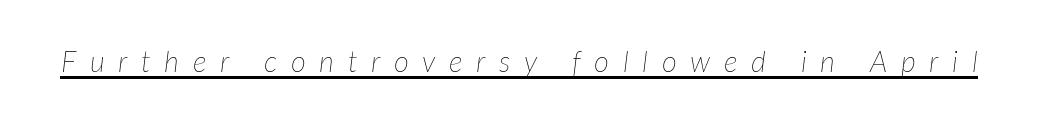
A typesetter would call this proportional, since set widths differ per character. In terms of posture, this sample is oblique. Compared with a typical body face, this is equally light or lighter still. Decoration check: the copy is underlined. Here the glyphs are tracked loosely, breaking word shapes into spaced letters.
